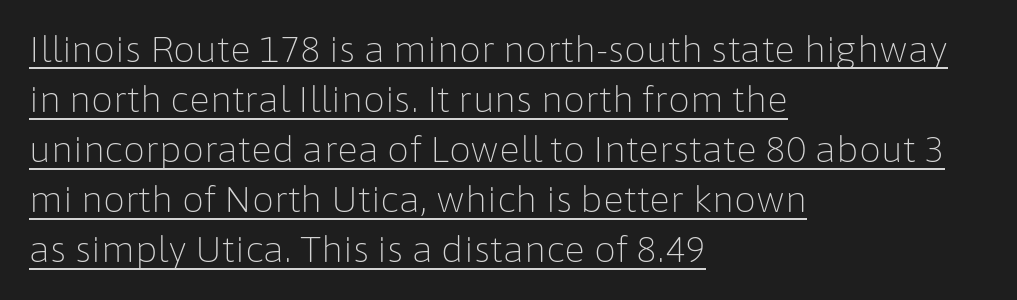
Q: Is the text bold? A: No.
Q: Is the text italic (slanted)? A: No, it is upright.
Q: Is the typeface a serif or a sans-serif typeface? A: Sans-serif.
Q: Is the text underlined? A: Yes.
Q: How is the paragraph aligned? A: Left-aligned.
Q: Is the spacing between letters normal or unusually wide? A: Normal.
Q: Is the spacing between lines tight, normal or loose? A: Normal.
Q: Width (condensed, normal, or wide)? A: Normal.
Q: Stroke contrast? A: Low.
Q: x-height? A: Medium.
Q: Monospaced? A: No.
